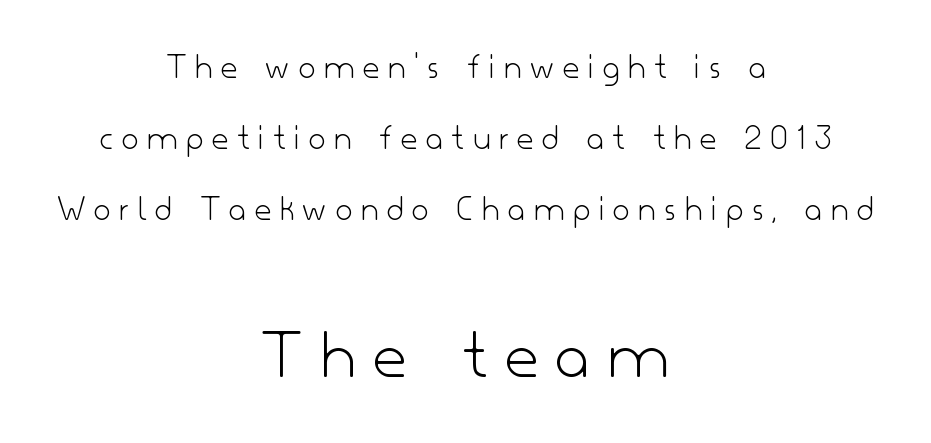
The passage shown is typeset with a sans-serif family. Each line is balanced around a shared central axis. Clear beneath every line of the passage. Type size steps up from the first block to the second. Stem width sits at or under what a default text font uses.
